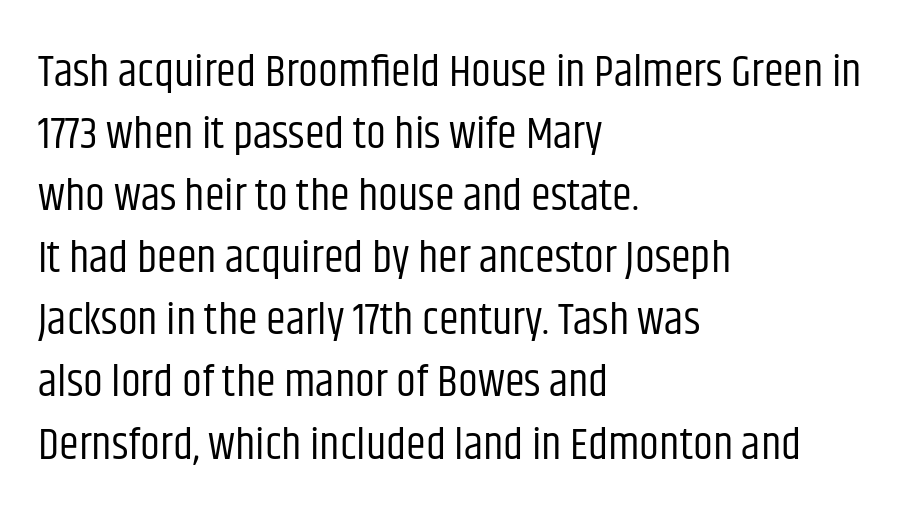
Tracking here is standard; glyphs follow each other at the usual distance. This sample uses a sans-serif face. The letters advance in unequal steps, a hallmark of proportional type. Is the type heavy? It reads as light-to-regular instead.
